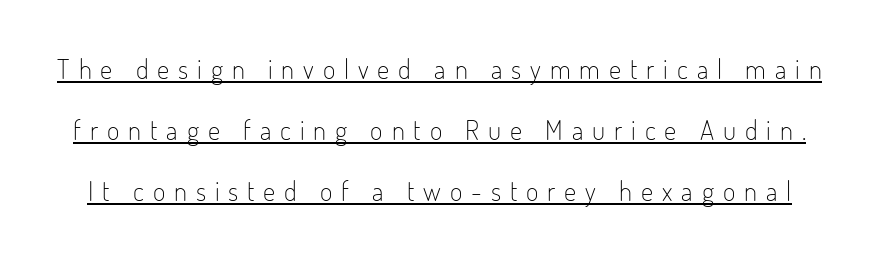
The image shows 27 px text type, upright; set loose line spacing (2.26x), unusually wide letter spacing (+0.33 em), underlined.
